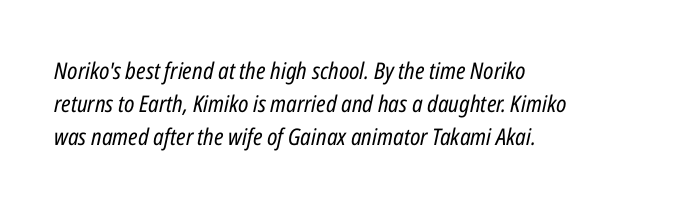
The image shows 23 px text type, italic (leaning right); set left-aligned, normal line spacing (1.44x), normal letter spacing, not underlined.
